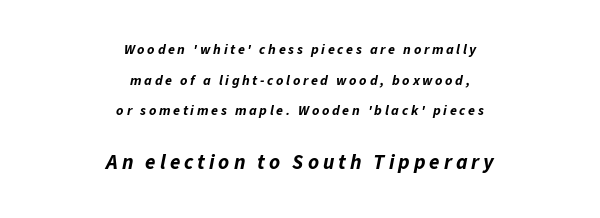
Posture: slanted. The space directly below the letters is spotless. Does the bottom block carry the larger type? Yes, it does. Does the weight exceed regular? Yes, all the way to bold. Quick note: interline space is abundant. Both edges are ragged and mirror each other, which tells us the setting is centered.
